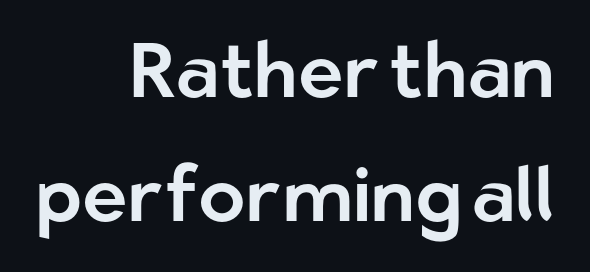
{"serif": "no", "italic": "no", "width": "normal", "stroke_contrast": "low", "x_height": "medium", "monospaced": "no", "underline": "no", "align": "right", "line_spacing": "normal", "line_spacing_ratio": 1.61, "letter_spacing": "normal", "letter_spacing_em": 0.0, "glyph_px": 77}
